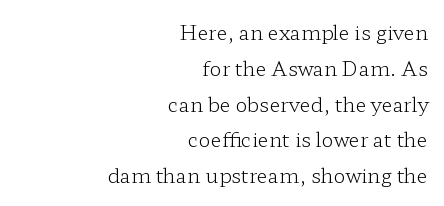
The image shows 20 px text type, upright; set right-aligned, line spacing 1.79x, normal letter spacing, not underlined.
